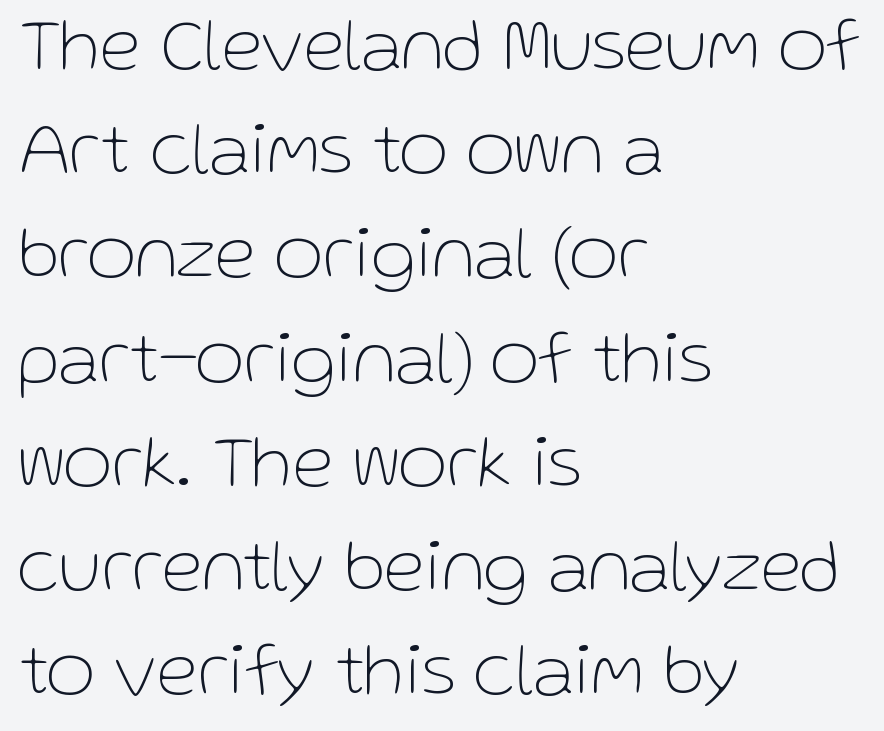
Q: Is the text bold? A: No.
Q: Is the text italic (slanted)? A: No, it is upright.
Q: Is the typeface a serif or a sans-serif typeface? A: Sans-serif.
Q: Is the text underlined? A: No.
Q: How is the paragraph aligned? A: Left-aligned.
Q: Is the spacing between letters normal or unusually wide? A: Normal.
Q: Is the spacing between lines tight, normal or loose? A: Normal.
Q: Width (condensed, normal, or wide)? A: Normal.
Q: Stroke contrast? A: Low.
Q: x-height? A: Medium.
Q: Monospaced? A: No.
